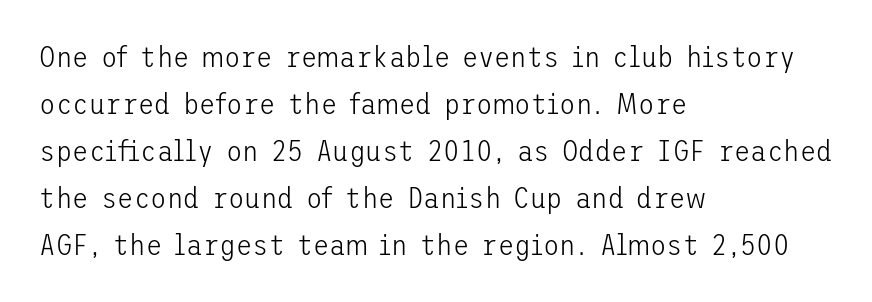
Q: Is the text bold? A: No.
Q: Is the text italic (slanted)? A: No, it is upright.
Q: Is the typeface a serif or a sans-serif typeface? A: Sans-serif.
Q: Is the text underlined? A: No.
Q: How is the paragraph aligned? A: Left-aligned.
Q: Is the spacing between letters normal or unusually wide? A: Normal.
Q: Is the spacing between lines tight, normal or loose? A: Normal.
Q: Width (condensed, normal, or wide)? A: Normal.
Q: Stroke contrast? A: Low.
Q: x-height? A: Medium.
